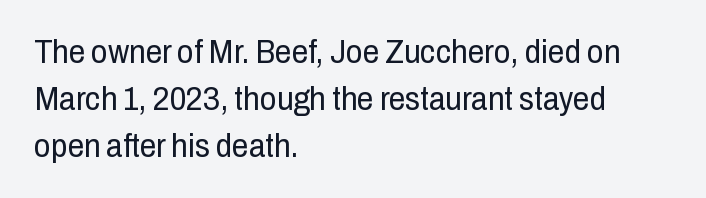
The image shows 33 px regular-weight, condensed sans-serif type, upright; set left-aligned, normal line spacing (1.42x), normal letter spacing, not underlined; low stroke contrast and a medium x-height.
